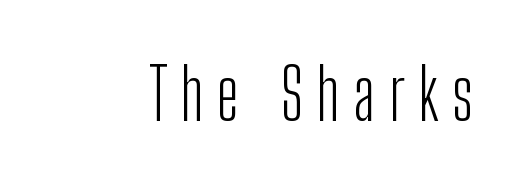
If you drew a line through each stem, it would be perfectly vertical. The strokes are not fattened; the text isn't bold. Think of a printed novel: that variable character pitch is what you see here. A clean baseline with only descenders dipping below it. A typesetter would label this face a sans.
